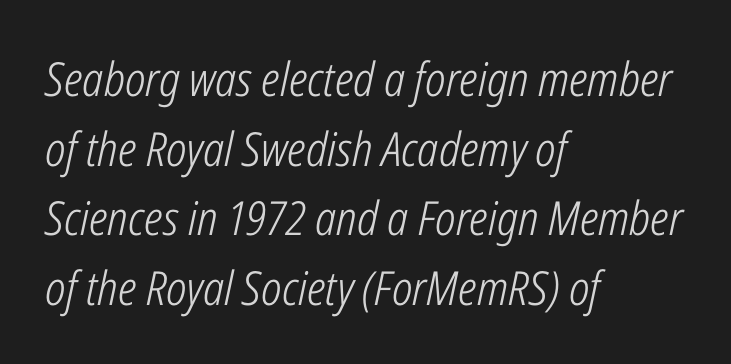
A typesetter would call this proportional, since set widths differ per character. What stands out about the letter spacing? Nothing — it is the standard amount. Evenly set lines give the paragraph a standard silhouette. The specimen reads as italic at a glance.
